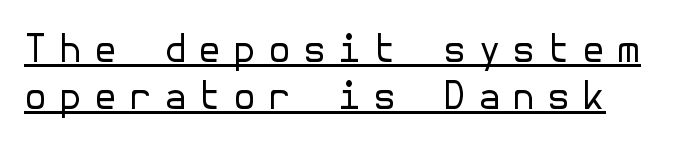
Between one letter and the next there's a generous, obvious gap. The cut favours lightness, reaching ordinary text weight at its darkest. Posture: vertical. Letterform terminals end flat and unadorned throughout the passage. Which margin do the lines hug? The left one — the right edge is uneven.
